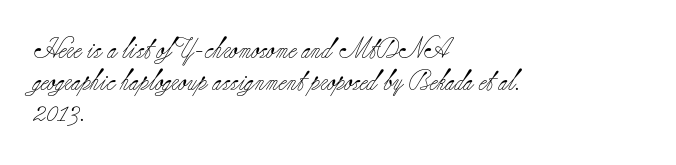
{"bold": "no", "underline": "no", "align": "left", "line_spacing": "normal", "line_spacing_ratio": 1.51, "letter_spacing": "normal", "letter_spacing_em": 0.0, "glyph_px": 21}
